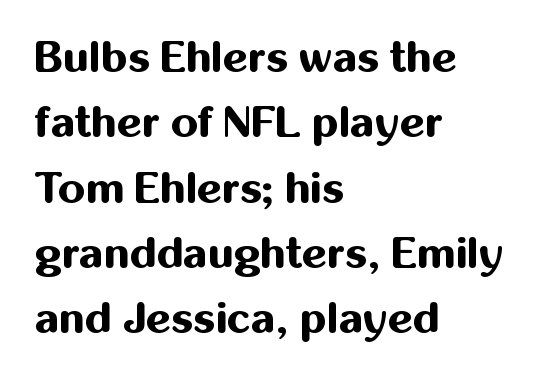
Q: Is the text bold? A: Yes.
Q: Is the text italic (slanted)? A: No, it is upright.
Q: Is the typeface a serif or a sans-serif typeface? A: Sans-serif.
Q: Is the text underlined? A: No.
Q: How is the paragraph aligned? A: Left-aligned.
Q: Is the spacing between letters normal or unusually wide? A: Normal.
Q: Is the spacing between lines tight, normal or loose? A: Normal.
Q: Width (condensed, normal, or wide)? A: Normal.
Q: Stroke contrast? A: Medium.
Q: x-height? A: Medium.
Q: Monospaced? A: No.
